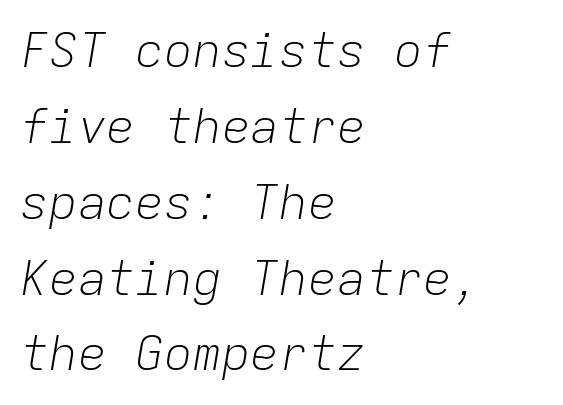
The image shows 48 px light type, italic (leaning right), monospaced; set left-aligned, normal line spacing (1.58x), normal letter spacing, not underlined; low stroke contrast and a medium x-height.
